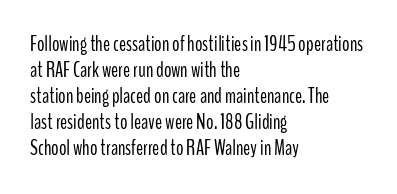
The image shows 21 px text type, upright; set left-aligned, line spacing 1.24x, normal letter spacing, not underlined.
